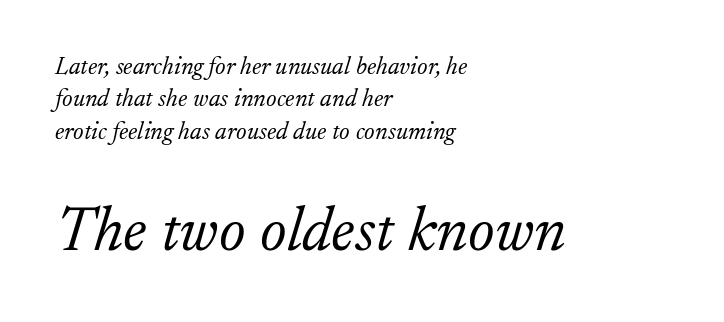
{"serif": "yes", "italic": "yes", "lean": "right", "slant_degrees": 17, "bold": "no", "weight": "light", "width": "normal", "stroke_contrast": "low", "x_height": "small", "monospaced": "no", "underline": "no", "align": "left", "line_spacing": "normal", "line_spacing_ratio": 1.3, "letter_spacing": "normal", "letter_spacing_em": 0.0, "larger_block": "second", "size_ratio": 2.52, "glyph_px": 63}
